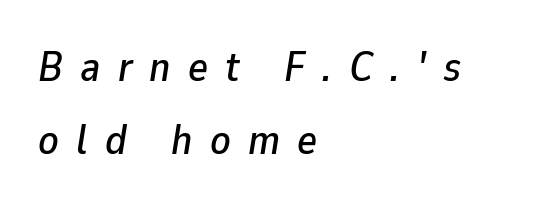
{"italic": "yes", "lean": "right", "slant_degrees": 9, "width": "normal", "stroke_contrast": "low", "x_height": "medium", "monospaced": "no", "underline": "no", "align": "left", "line_spacing_ratio": 1.73, "letter_spacing": "wide", "letter_spacing_em": 0.41, "glyph_px": 42}
